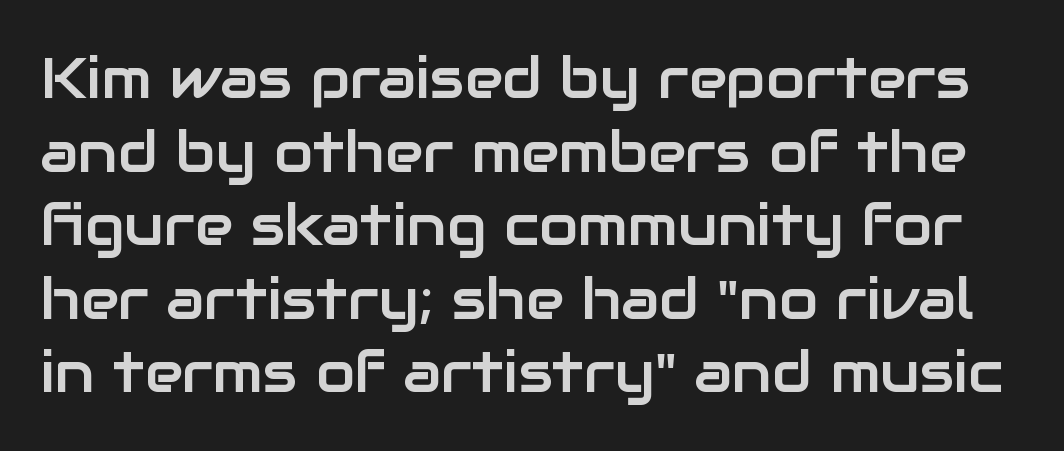
The image shows 57 px sans-serif type, upright; set normal line spacing (1.29x), normal letter spacing, not underlined; low stroke contrast and a medium x-height.
